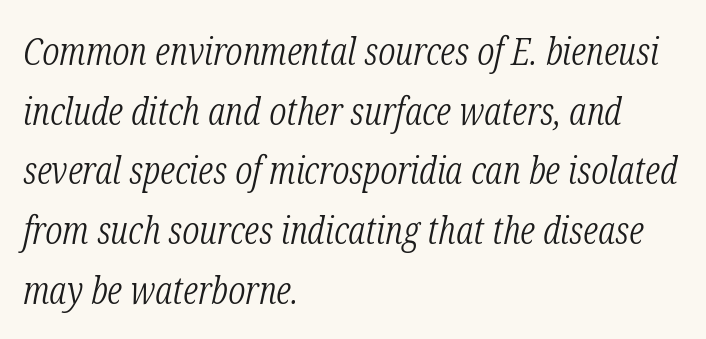
The image shows 39 px light, condensed serif type, italic (leaning right); set left-aligned, normal line spacing (1.53x), normal letter spacing, not underlined; low stroke contrast and a medium x-height.
